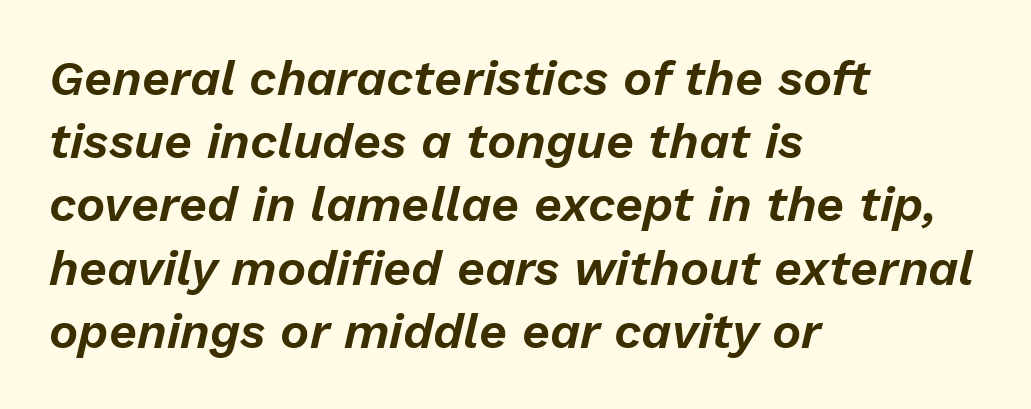
The image shows 49 px text type, italic (leaning right); set left-aligned, normal line spacing (1.29x), normal letter spacing, not underlined; low stroke contrast and a medium x-height.
